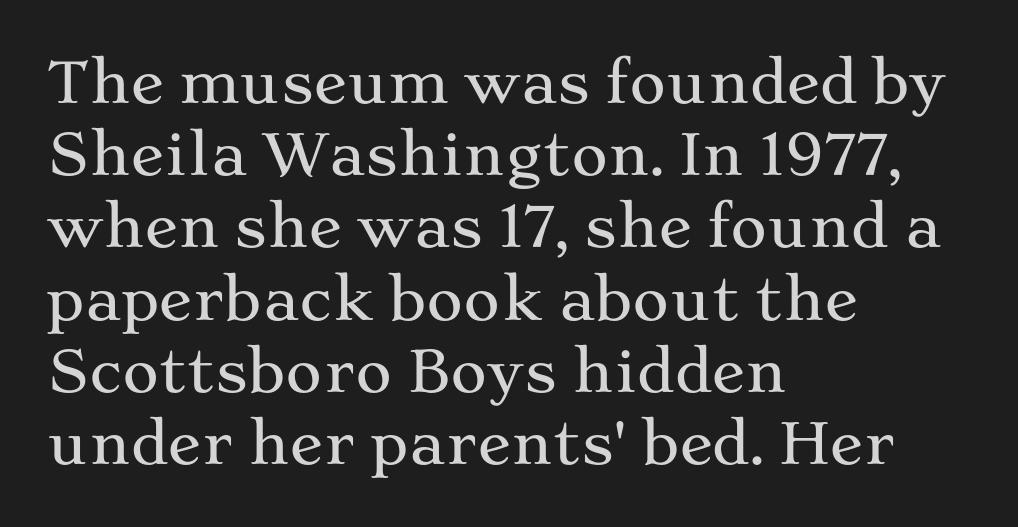
{"serif": "yes", "italic": "no", "width": "wide", "stroke_contrast": "medium", "x_height": "medium", "monospaced": "no", "underline": "no", "align": "left", "line_spacing": "normal", "line_spacing_ratio": 1.29, "letter_spacing": "normal", "letter_spacing_em": 0.0, "glyph_px": 56}
